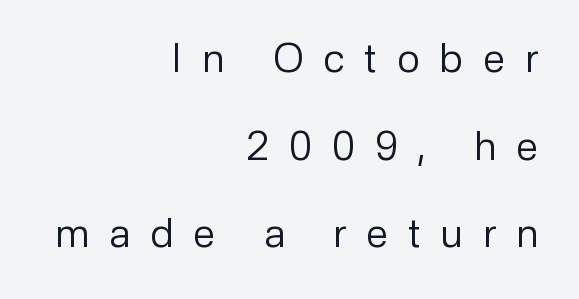
Honestly, there is no underline to notice here at all. A typesetter would call this heavily tracked-out type. Line spacing here is loose. A flush-right, rag-left setting is used for this passage.
